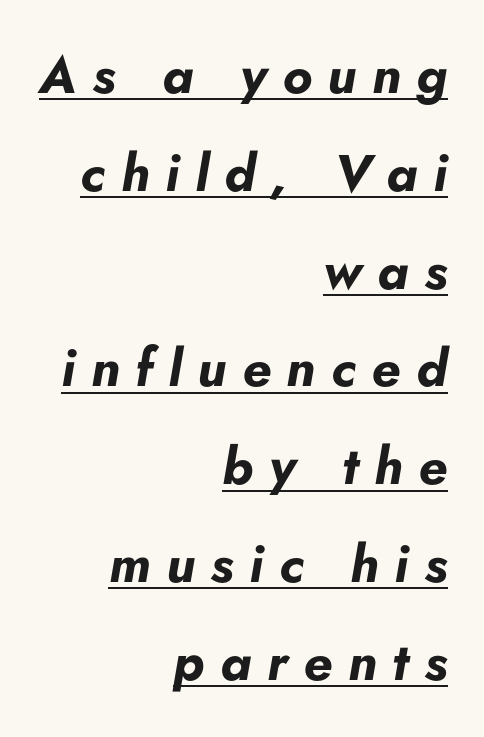
The image shows 52 px bold type, italic (leaning right); set right-aligned, line spacing 1.88x, unusually wide letter spacing (+0.3 em), underlined; low stroke contrast and a small x-height.
